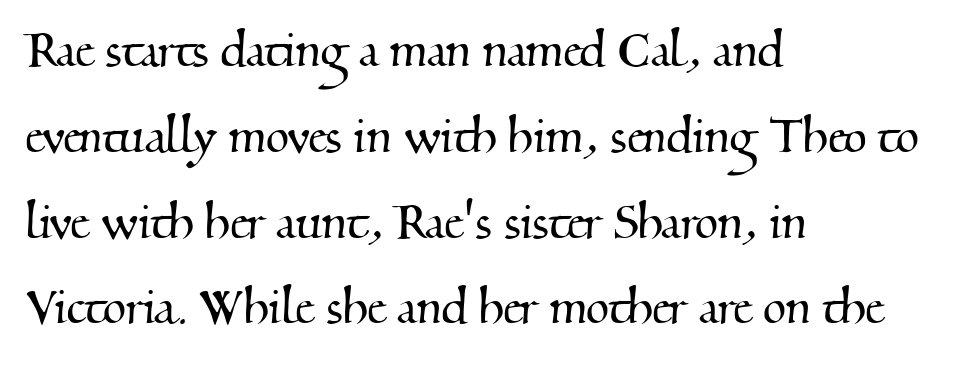
{"serif": "yes", "width": "normal", "stroke_contrast": "medium", "x_height": "small", "monospaced": "no", "underline": "no", "align": "left", "line_spacing": "normal", "line_spacing_ratio": 1.43, "letter_spacing": "normal", "letter_spacing_em": 0.0, "glyph_px": 60}
